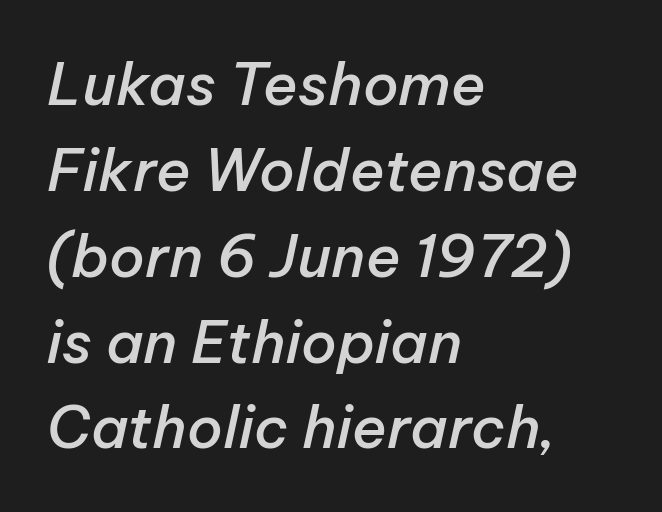
Letter spacing: default. Glance below the letters and you will spot only blank space. The axis of the letterforms is tilted away from vertical. Spacing verdict: proportional, widths tailored to each character. In terms of weight, the rendering is demibold, just under bold. Baseline-to-baseline distance is the conventional proportion of letter height.
